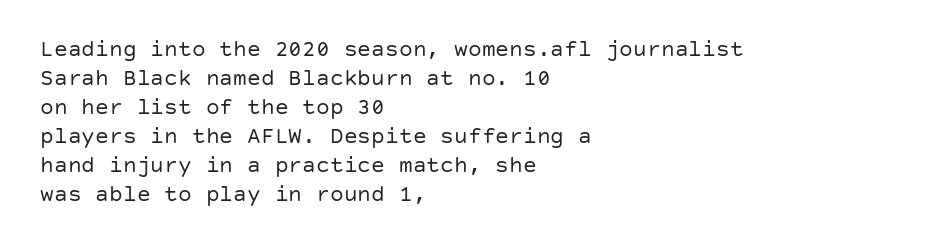
{"italic": "no", "bold": "no", "underline": "no", "align": "left", "line_spacing": "normal", "line_spacing_ratio": 1.26, "letter_spacing": "normal", "letter_spacing_em": 0.0, "glyph_px": 23}
